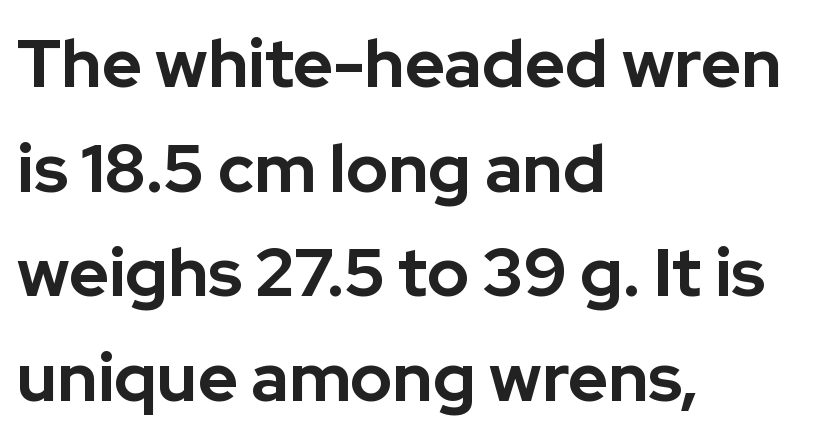
Each row of text sits above clean, open space. The type sits square on the baseline with zero lean. How would I describe the line gaps? Plain and ordinary. The letters advance in unequal steps, a hallmark of proportional type.
